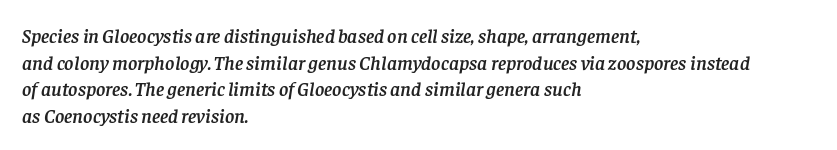
Q: Is the text italic (slanted)? A: Yes, it leans right by about 8 degrees.
Q: Is the text underlined? A: No.
Q: How is the paragraph aligned? A: Left-aligned.
Q: Is the spacing between letters normal or unusually wide? A: Normal.
Q: Is the spacing between lines tight, normal or loose? A: Normal.
